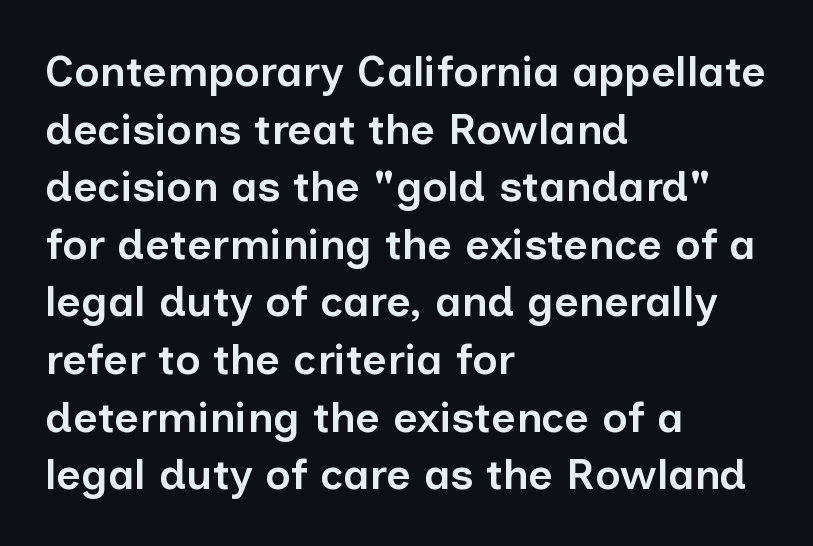
Q: Is the text bold? A: Semi-bold.
Q: Is the text italic (slanted)? A: No, it is upright.
Q: Is the typeface a serif or a sans-serif typeface? A: Sans-serif.
Q: Is the text underlined? A: No.
Q: How is the paragraph aligned? A: Left-aligned.
Q: Is the spacing between letters normal or unusually wide? A: Normal.
Q: Is the spacing between lines tight, normal or loose? A: Normal.
Q: Width (condensed, normal, or wide)? A: Normal.
Q: Stroke contrast? A: Low.
Q: x-height? A: Medium.
Q: Monospaced? A: No.
